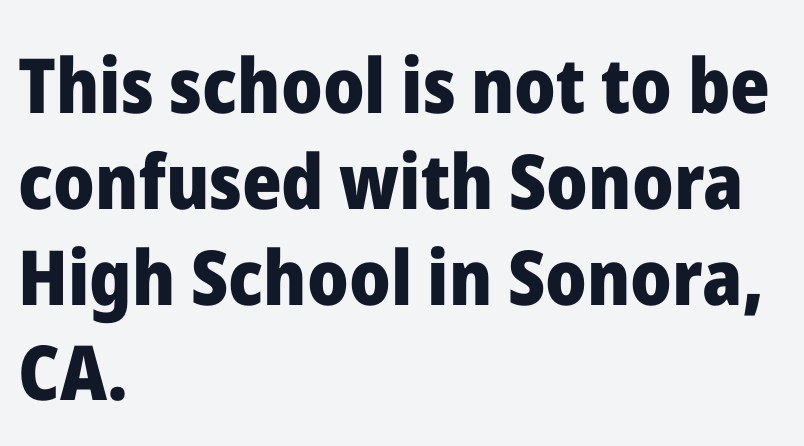
{"serif": "no", "italic": "no", "bold": "yes", "weight": "heavy", "width": "normal", "stroke_contrast": "low", "x_height": "medium", "monospaced": "no", "underline": "no", "align": "left", "line_spacing": "normal", "line_spacing_ratio": 1.26, "letter_spacing": "normal", "letter_spacing_em": 0.0, "glyph_px": 76}
